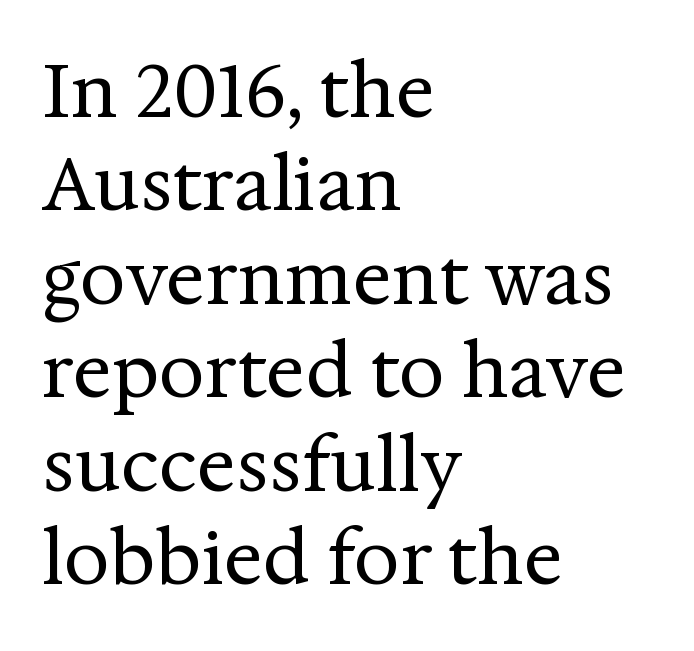
The image shows 73 px regular-weight serif type, upright; set left-aligned, normal line spacing (1.28x), normal letter spacing, not underlined; medium stroke contrast and a medium x-height.
